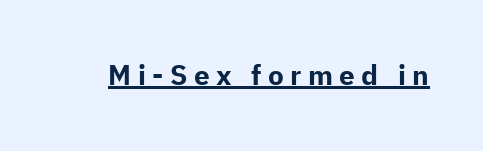
{"serif": "no", "italic": "no", "bold": "yes", "weight": "bold", "width": "normal", "stroke_contrast": "low", "x_height": "medium", "monospaced": "no", "underline": "yes", "letter_spacing": "wide", "letter_spacing_em": 0.23, "glyph_px": 28}
